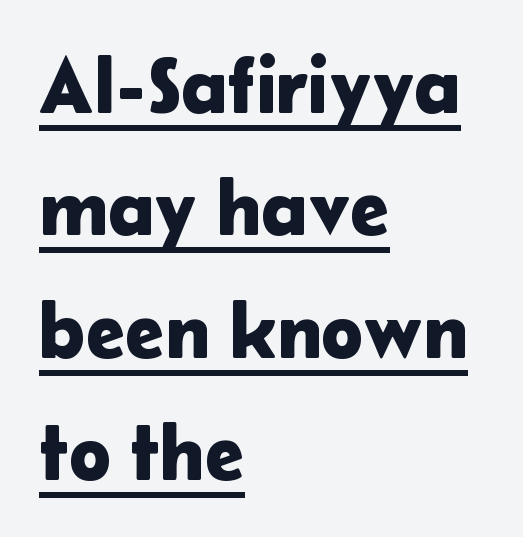
The image shows 79 px sans-serif type, upright; set left-aligned, normal line spacing (1.55x), normal letter spacing, underlined; low stroke contrast and a medium x-height.
